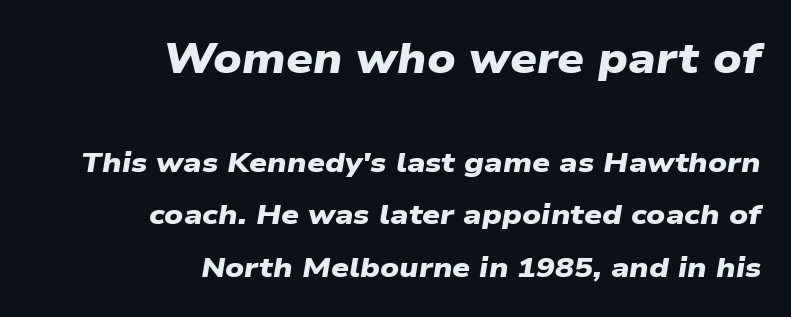
The image shows 42 px heavy, wide sans-serif type; set right-aligned, line spacing 1.88x, normal letter spacing, not underlined; the first (top) block is 1.5x larger; low stroke contrast and a medium x-height.
